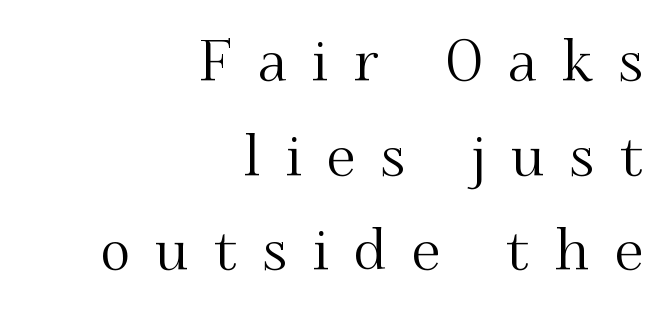
Look at the bottom of the vertical strokes: they flare into serifs here. What's the leading like? Ordinary, nothing unusual. How are the letters spaced? Widely, with obvious added tracking. The ragged edge is on the left, which tells us the setting is flush right. A typesetter would call this proportional, since set widths differ per character. Check under the words: just untouched page.
